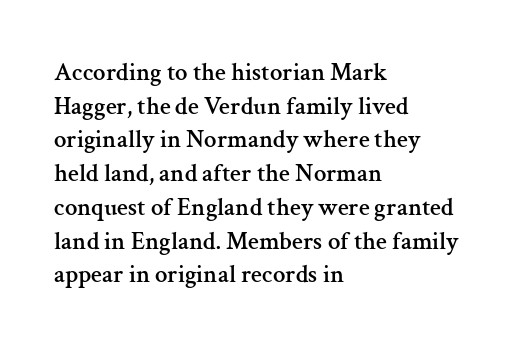
Caption: multi-line text, flush left, ragged right. The font's upright variant was chosen for this text. What stands out about the letter spacing? Nothing — it is the standard amount. Has an underline been added? It has not. This block has exactly the height ordinary leading produces.
